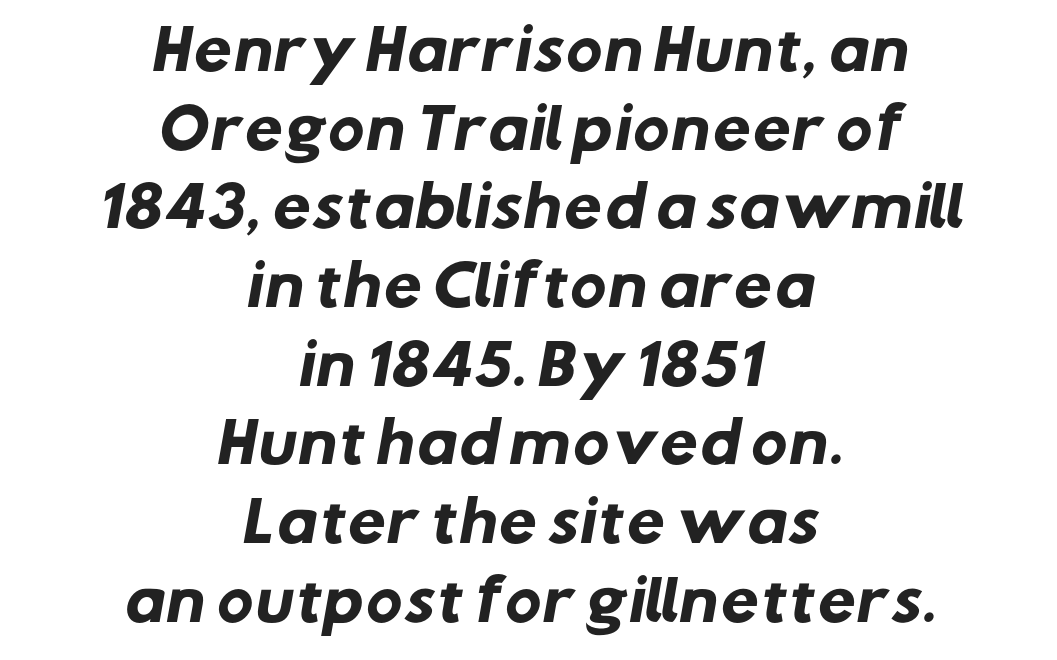
Proportional: the letters do not fall into vertical columns. Notice how thick the strokes are: this is what a full bold looks like. The rendering keeps characters at their native spacing. Plain, unruled lines of type. Is there much room between lines? A standard amount, neither cramped nor airy.
